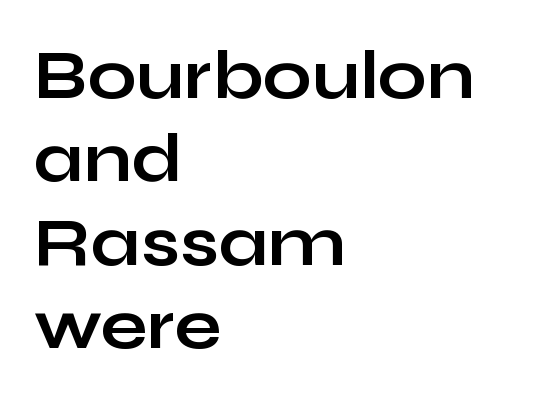
{"serif": "no", "italic": "no", "bold": "yes", "weight": "bold", "width": "wide", "stroke_contrast": "low", "x_height": "medium", "monospaced": "no", "underline": "no", "align": "left", "line_spacing_ratio": 1.21, "letter_spacing": "normal", "letter_spacing_em": 0.0, "glyph_px": 69}
